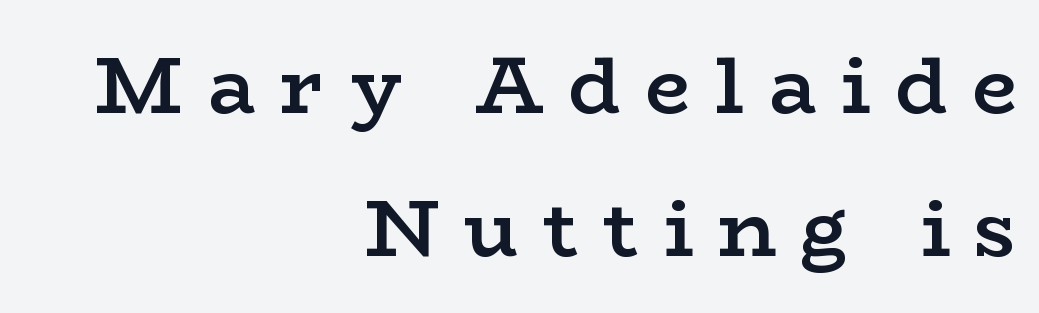
Think of a printed novel: that variable character pitch is what you see here. Does the lettering tilt? It doesn't — this is upright. The face used here is a semibold: visibly heavier than regular, lighter than bold. The line texture is sparse and dotted thanks to wide tracking.
